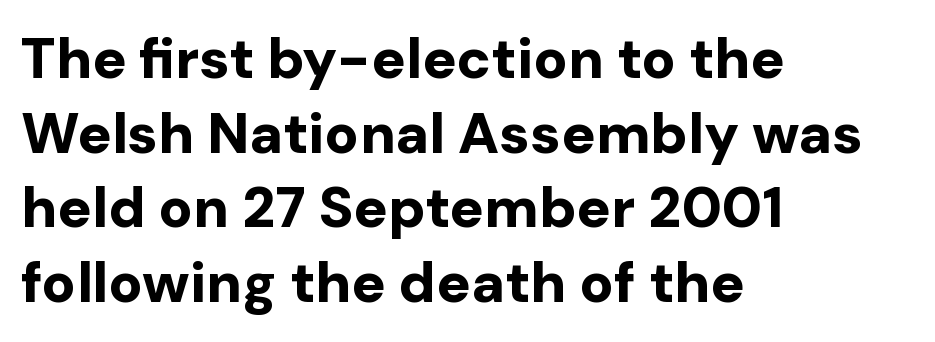
The image shows 57 px bold sans-serif type, upright; set left-aligned, normal line spacing (1.31x), normal letter spacing, not underlined; low stroke contrast and a medium x-height.
